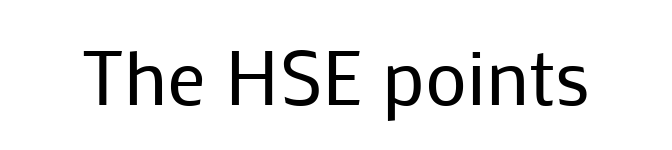
The image shows 77 px regular-weight sans-serif type, upright; set normal letter spacing, not underlined; low stroke contrast and a medium x-height.
